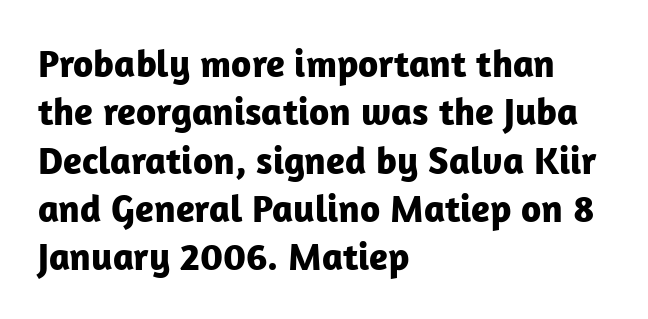
Q: Is the text bold? A: Yes.
Q: Is the text italic (slanted)? A: No, it is upright.
Q: Is the typeface a serif or a sans-serif typeface? A: Sans-serif.
Q: Is the text underlined? A: No.
Q: How is the paragraph aligned? A: Left-aligned.
Q: Is the spacing between letters normal or unusually wide? A: Normal.
Q: Width (condensed, normal, or wide)? A: Normal.
Q: Stroke contrast? A: Low.
Q: x-height? A: Medium.
Q: Monospaced? A: No.
